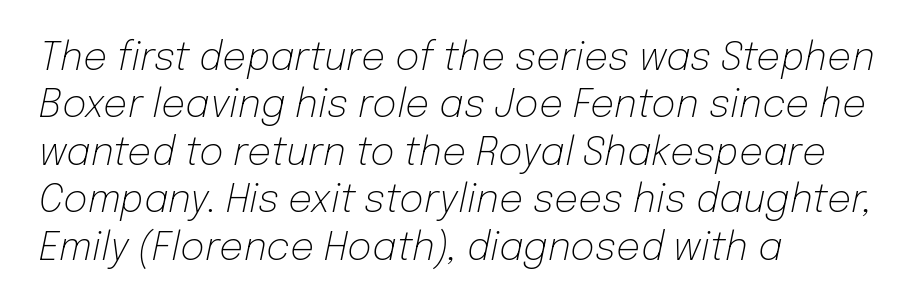
{"italic": "yes", "lean": "right", "slant_degrees": 12, "bold": "no", "weight": "light", "width": "normal", "stroke_contrast": "low", "x_height": "medium", "monospaced": "no", "underline": "no", "align": "left", "line_spacing": "normal", "line_spacing_ratio": 1.25, "letter_spacing": "normal", "letter_spacing_em": 0.0, "glyph_px": 38}
